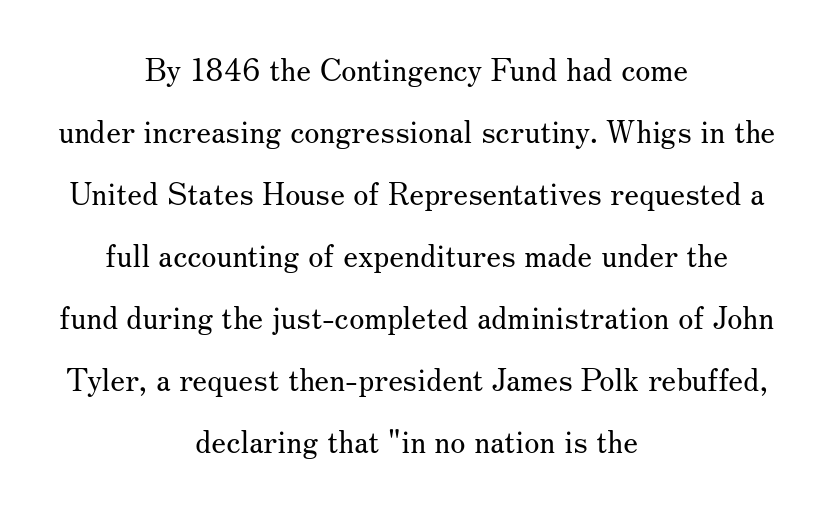
You can tell it's not italic because the verticals are truly vertical. The rendering uses natural spacing where letterforms have individual widths. Compared with typical paragraphs, the rows here are farther apart. Check under the words: just untouched page. The rendering shows small feet on the letterforms — a serif design.
